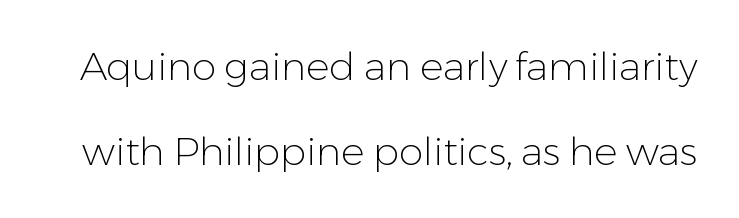
Spacing between characters is what you'd get straight out of the box. The lettering holds an erect, upright posture throughout. One glance says open: line gaps are wider than usual. The letters advance in unequal steps, a hallmark of proportional type. Bold? No — there's no thickening of the strokes. The text was rendered using a sans face with plain stroke endings.
